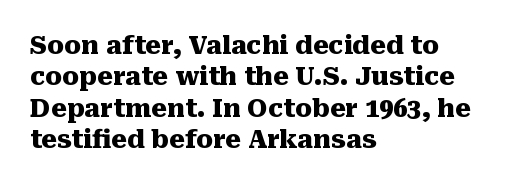
Q: Is the text bold? A: Yes.
Q: Is the text italic (slanted)? A: No, it is upright.
Q: Is the text underlined? A: No.
Q: How is the paragraph aligned? A: Left-aligned.
Q: Is the spacing between letters normal or unusually wide? A: Normal.
Q: Is the spacing between lines tight, normal or loose? A: Normal.
